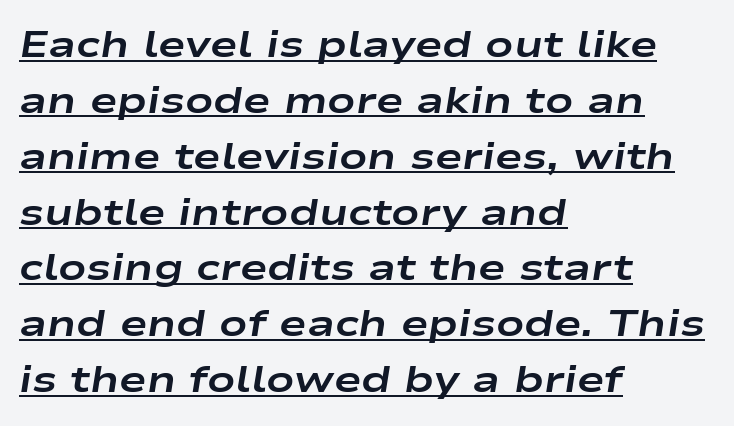
Q: Is the text bold? A: Yes.
Q: Is the text italic (slanted)? A: Yes, it leans right by about 9 degrees.
Q: Is the text underlined? A: Yes.
Q: How is the paragraph aligned? A: Left-aligned.
Q: Is the spacing between letters normal or unusually wide? A: Normal.
Q: Is the spacing between lines tight, normal or loose? A: Normal.
Q: Width (condensed, normal, or wide)? A: Wide.
Q: Stroke contrast? A: Low.
Q: x-height? A: Medium.
Q: Monospaced? A: No.
